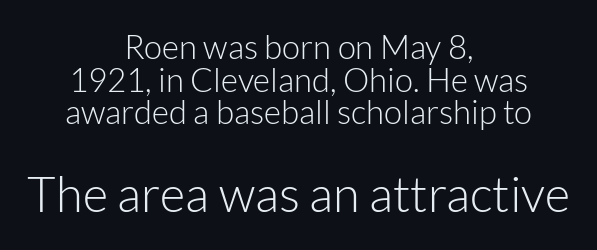
Is the lower block the larger one? Yes — the lower block carries the bigger type. You can tell from the bare stems that sans-serif type was used. Honestly, the letter spacing is just normal — you wouldn't notice it. Any mark beneath the type? The region is blank. Designer's note — italics off, roman on.
